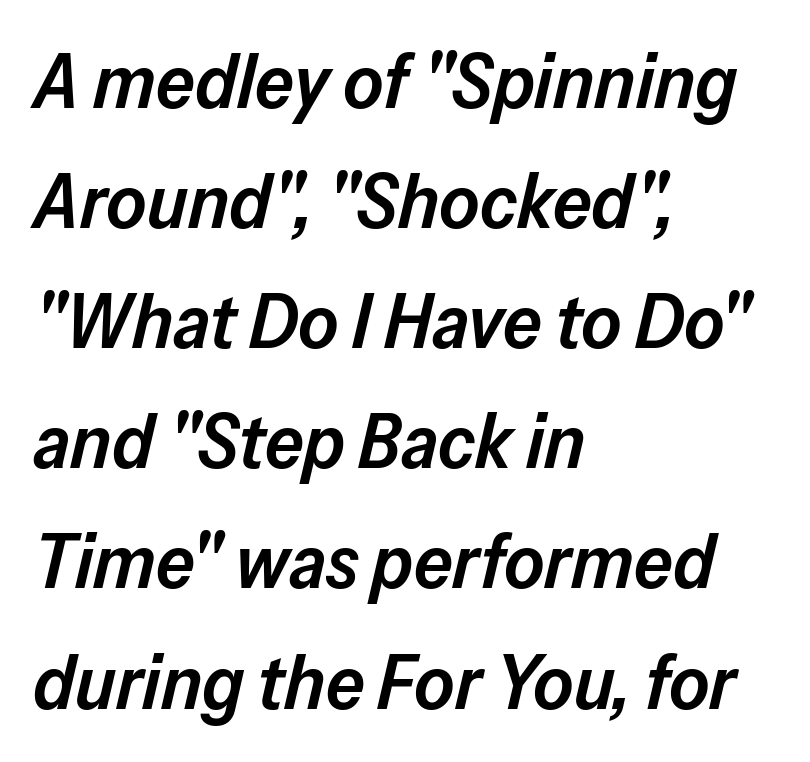
{"italic": "yes", "lean": "right", "slant_degrees": 13, "bold": "semi", "weight": "semibold", "width": "normal", "stroke_contrast": "low", "x_height": "medium", "monospaced": "no", "underline": "no", "align": "left", "line_spacing": "normal", "line_spacing_ratio": 1.56, "letter_spacing": "normal", "letter_spacing_em": 0.0, "glyph_px": 77}
